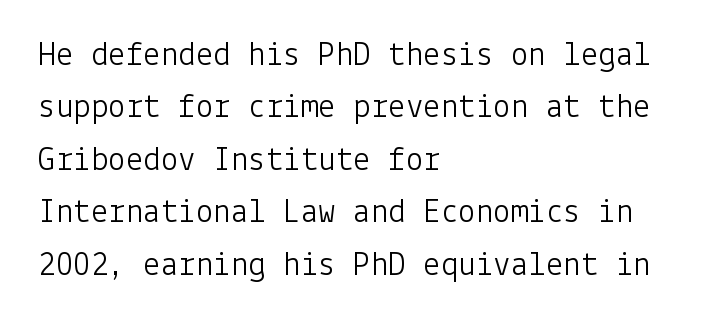
Underline: absent. There is no visible air inserted between adjacent glyphs. In terms of posture, this sample is upright. Reading down the column, the eye jumps a familiar distance to each next line. The characters are drawn with everyday or finer stroke widths.
